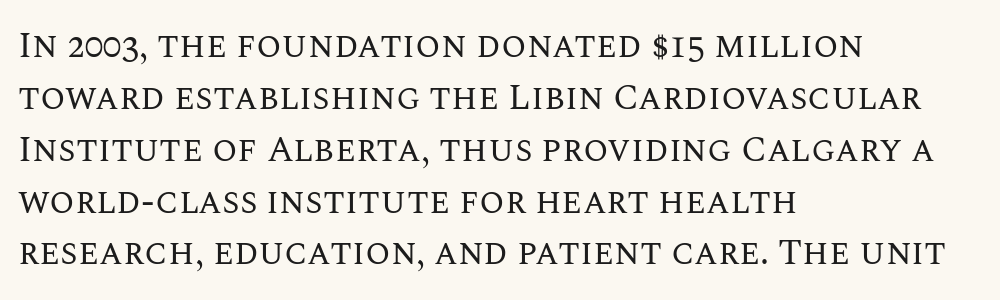
Q: Is the text bold? A: No.
Q: Is the text italic (slanted)? A: No, it is upright.
Q: Is the text underlined? A: No.
Q: How is the paragraph aligned? A: Left-aligned.
Q: Is the spacing between letters normal or unusually wide? A: Normal.
Q: Is the spacing between lines tight, normal or loose? A: Normal.
Q: Width (condensed, normal, or wide)? A: Normal.
Q: Stroke contrast? A: Medium.
Q: x-height? A: Large.
Q: Monospaced? A: No.
